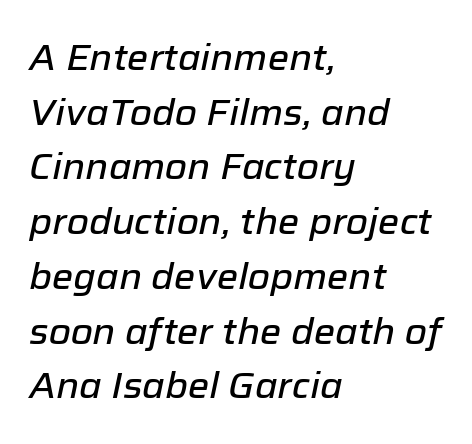
{"italic": "yes", "lean": "right", "slant_degrees": 12, "width": "normal", "stroke_contrast": "low", "x_height": "medium", "monospaced": "no", "underline": "no", "align": "left", "line_spacing": "normal", "line_spacing_ratio": 1.52, "letter_spacing": "normal", "letter_spacing_em": 0.0, "glyph_px": 36}
